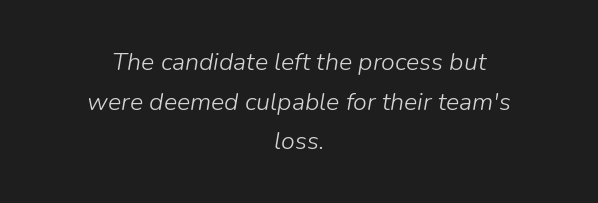
{"italic": "yes", "lean": "right", "slant_degrees": 9, "bold": "no", "underline": "no", "align": "center", "line_spacing": "normal", "line_spacing_ratio": 1.59, "letter_spacing": "normal", "letter_spacing_em": 0.0, "glyph_px": 25}
